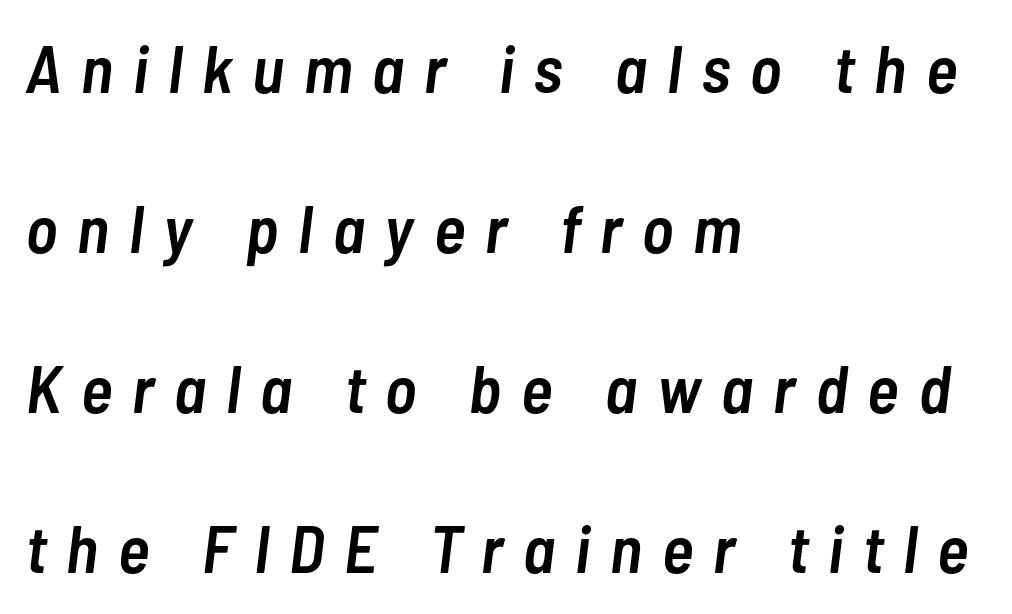
Check the space under the baseline: it is left empty. Reading down the block, your eye returns to a fixed left position each line. The letters are slanted; this is an italic face. Stroke thickness is moderately raised; the sample reads as semibold.
